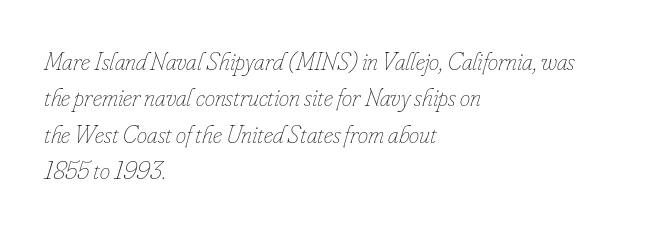
{"italic": "yes", "lean": "right", "slant_degrees": 16, "bold": "no", "underline": "no", "align": "left", "line_spacing": "normal", "line_spacing_ratio": 1.4, "letter_spacing": "normal", "letter_spacing_em": 0.0, "glyph_px": 26}
